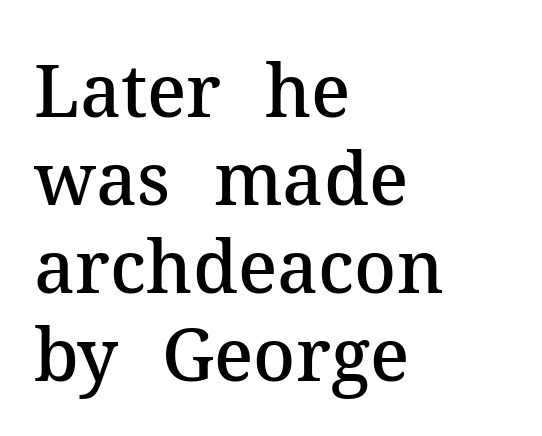
{"serif": "yes", "italic": "no", "bold": "semi", "weight": "semibold", "width": "normal", "stroke_contrast": "medium", "x_height": "medium", "monospaced": "no", "underline": "no", "align": "left", "line_spacing_ratio": 1.22, "letter_spacing": "normal", "letter_spacing_em": 0.0, "glyph_px": 72}
